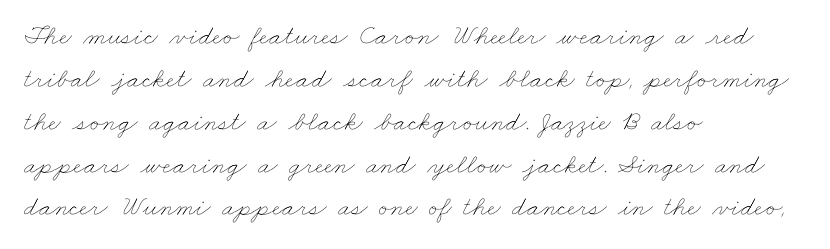
{"bold": "no", "weight": "thin", "width": "wide", "stroke_contrast": "low", "x_height": "small", "monospaced": "no", "underline": "no", "align": "left", "line_spacing": "normal", "line_spacing_ratio": 1.53, "letter_spacing": "normal", "letter_spacing_em": 0.0, "glyph_px": 28}
